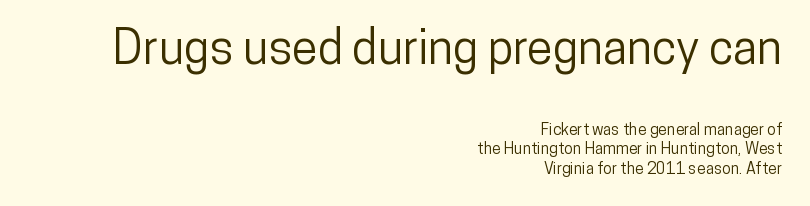
The image shows 47 px condensed sans-serif type, upright; set right-aligned, line spacing 1.22x, normal letter spacing, not underlined; the first (top) block is 2.94x larger; low stroke contrast and a medium x-height.
